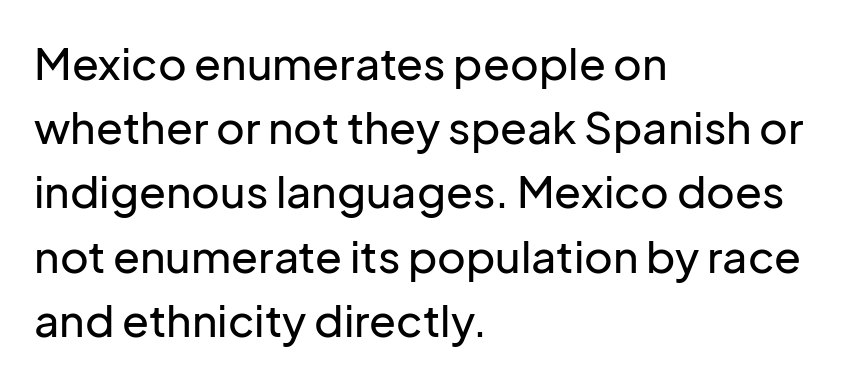
Honestly, there is no underline to notice here at all. Here the designer chose a conventional face with non-uniform glyph widths. One glance says typical: line gaps are just what's usual. What kind of face is this? One without serifs — a sans. The font's upright variant was chosen for this text. The paragraph shown leans on its left margin.
